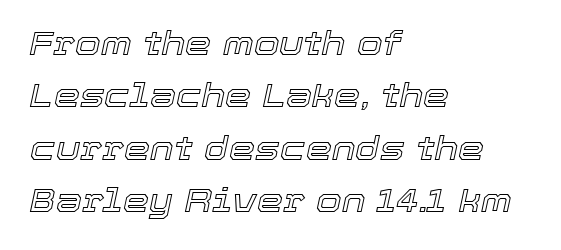
Q: Is the text italic (slanted)? A: Yes, it leans right by about 12 degrees.
Q: Is the text underlined? A: No.
Q: How is the paragraph aligned? A: Left-aligned.
Q: Is the spacing between letters normal or unusually wide? A: Normal.
Q: Is the spacing between lines tight, normal or loose? A: Normal.
Q: Width (condensed, normal, or wide)? A: Normal.
Q: x-height? A: Medium.
Q: Monospaced? A: No.
